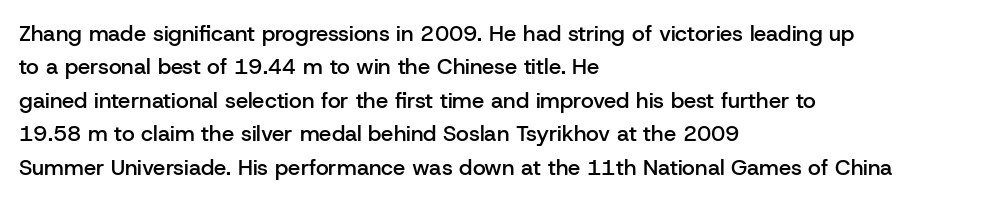
The image shows 22 px text type, upright; set left-aligned, normal line spacing (1.52x), normal letter spacing, not underlined.
